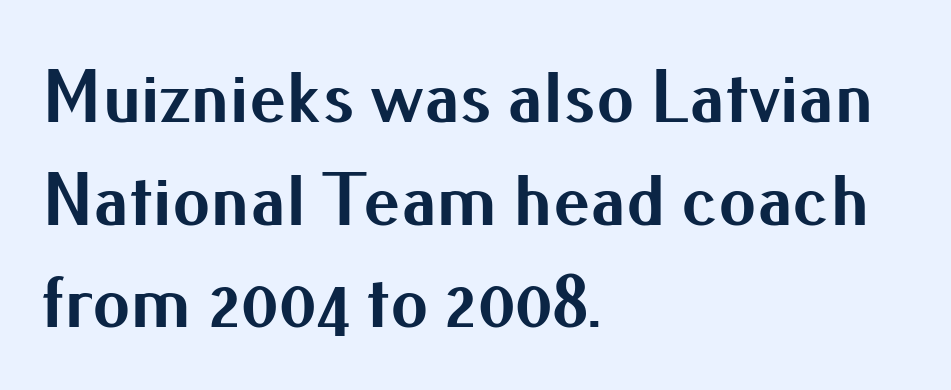
Each letter keeps its own natural width here, so spacing adapts to shape. Is there any slant? The stems are plumb. You'd pick this weight for a headline — it's a proper bold. Teacher's note: observe the even left margin — that is flush-left alignment.
